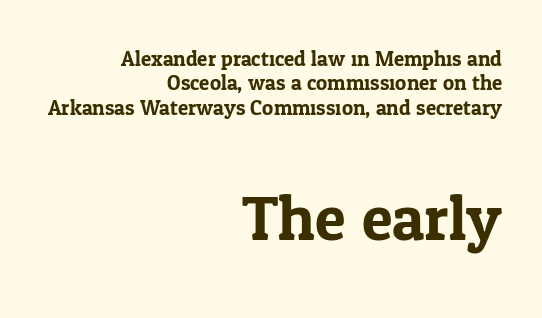
Is the block centered? No — it sits flush against the right margin. Spacing verdict: proportional, widths tailored to each character. Serif or sans? Serif — the stroke terminals have little feet. Standard letterfit; no display-style spreading of the glyphs. Typesetter's note — lower block bumped up in size, upper block left smaller.
